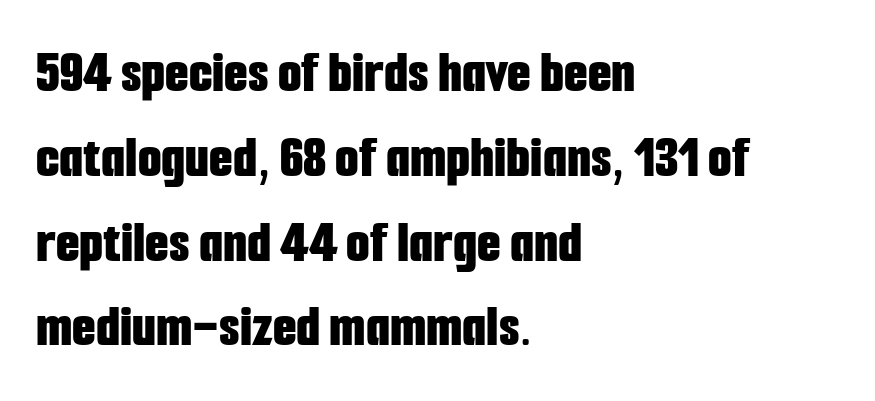
{"serif": "no", "italic": "no", "bold": "yes", "weight": "bold", "width": "condensed", "stroke_contrast": "low", "x_height": "medium", "monospaced": "no", "underline": "no", "align": "left", "line_spacing": "normal", "line_spacing_ratio": 1.39, "letter_spacing": "normal", "letter_spacing_em": 0.0, "glyph_px": 61}
